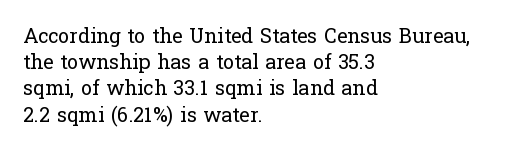
The image shows 20 px text type, upright; set left-aligned, normal line spacing (1.31x), normal letter spacing, not underlined.
